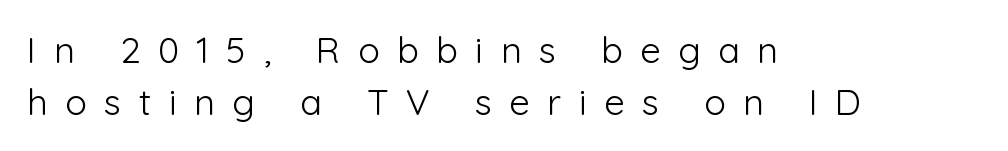
In CSS terms this would be text-align: left. Is this a heavy cut? Hardly; it is regular or lighter. Serifs: no, the terminals of the letterforms are clean. The passage shown has open, widely tracked lettering throughout. Compared with typical paragraphs, the rows here are spaced about the same. Just letters on the line, the space beneath them empty.
